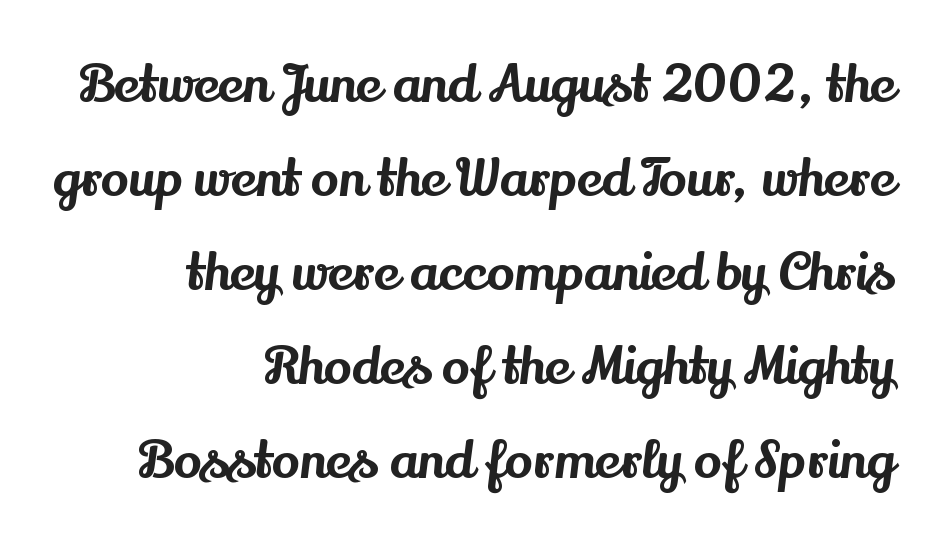
Each letter keeps its own natural width here, so spacing adapts to shape. The rendering keeps characters at their native spacing. Rule under the text: the space is simply empty. The font family rendered here belongs to the serif group.
